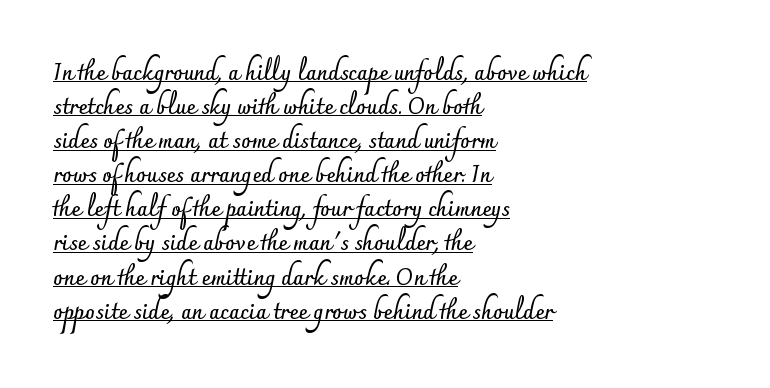
The image shows 22 px bold type; set left-aligned, normal line spacing (1.55x), normal letter spacing, underlined.
